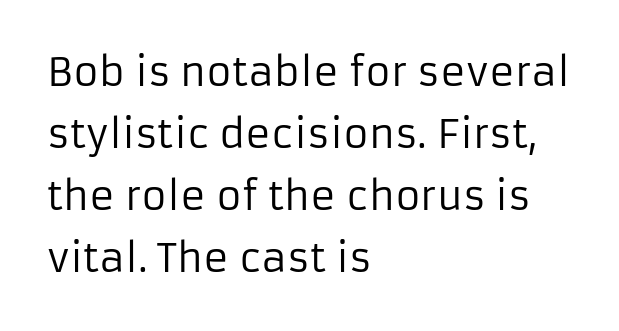
The face used here is a sans, in the tradition of grotesques and geometrics. If you measured baseline to baseline, you'd find a middling distance. Is the letter spacing exaggerated? No — it looks like the ordinary default. The font's upright variant was chosen for this text. Teacher's note: observe the even left margin — that is flush-left alignment. Weight: regular or lighter.
